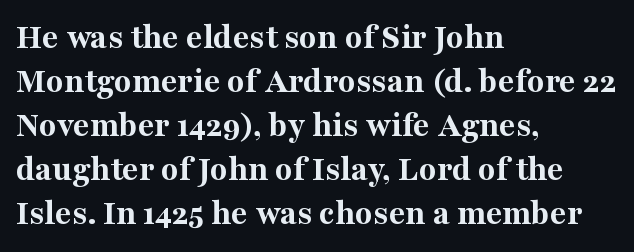
Q: Is the text bold? A: Yes.
Q: Is the text italic (slanted)? A: No, it is upright.
Q: Is the typeface a serif or a sans-serif typeface? A: Serif.
Q: Is the text underlined? A: No.
Q: How is the paragraph aligned? A: Left-aligned.
Q: Is the spacing between letters normal or unusually wide? A: Normal.
Q: Width (condensed, normal, or wide)? A: Normal.
Q: Stroke contrast? A: Medium.
Q: x-height? A: Medium.
Q: Monospaced? A: No.
